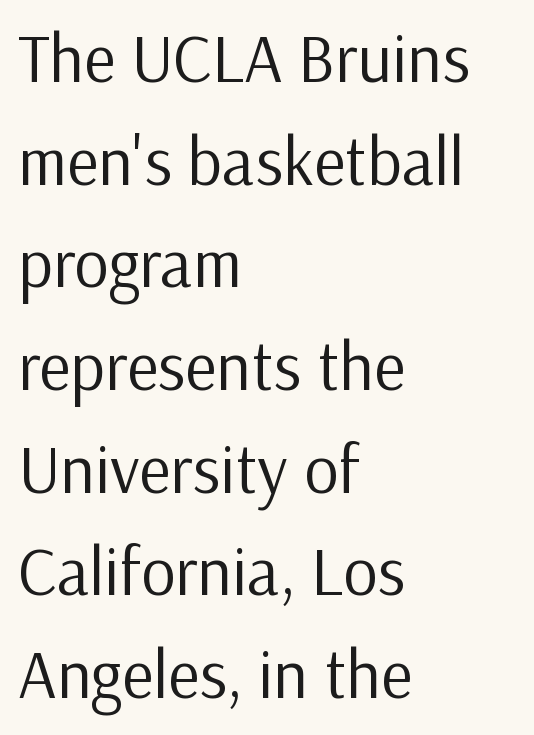
{"serif": "no", "italic": "no", "bold": "no", "weight": "regular", "width": "normal", "stroke_contrast": "low", "x_height": "medium", "monospaced": "no", "underline": "no", "align": "left", "line_spacing": "normal", "line_spacing_ratio": 1.51, "letter_spacing": "normal", "letter_spacing_em": 0.0, "glyph_px": 68}
